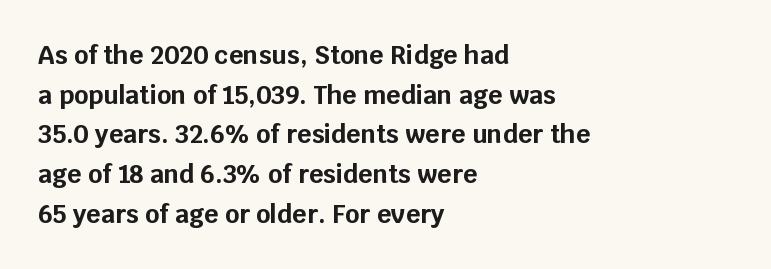
{"italic": "no", "bold": "yes", "underline": "no", "align": "left", "line_spacing": "normal", "line_spacing_ratio": 1.59, "letter_spacing": "normal", "letter_spacing_em": 0.0, "glyph_px": 25}
